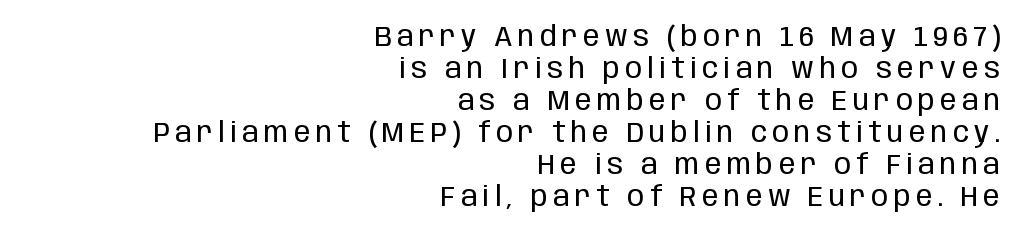
Q: Is the text bold? A: No.
Q: Is the text italic (slanted)? A: No, it is upright.
Q: Is the typeface a serif or a sans-serif typeface? A: Sans-serif.
Q: Is the text underlined? A: No.
Q: How is the paragraph aligned? A: Right-aligned.
Q: Is the spacing between lines tight, normal or loose? A: Tight.
Q: Width (condensed, normal, or wide)? A: Condensed.
Q: Stroke contrast? A: Low.
Q: x-height? A: Large.
Q: Monospaced? A: No.
